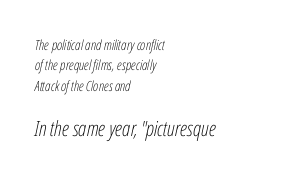
The image shows 21 px text type, italic (leaning right); set left-aligned, normal line spacing (1.46x), normal letter spacing, not underlined; the second (bottom) block is 1.5x larger.
